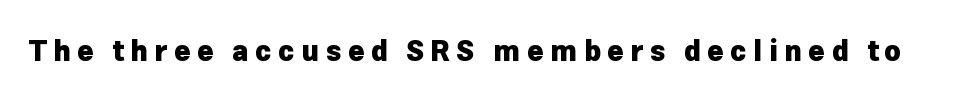
Q: Is the text bold? A: Yes.
Q: Is the text italic (slanted)? A: No, it is upright.
Q: Is the typeface a serif or a sans-serif typeface? A: Sans-serif.
Q: Is the text underlined? A: No.
Q: Is the spacing between letters normal or unusually wide? A: Unusually wide.
Q: Width (condensed, normal, or wide)? A: Normal.
Q: Stroke contrast? A: Low.
Q: x-height? A: Medium.
Q: Monospaced? A: No.
